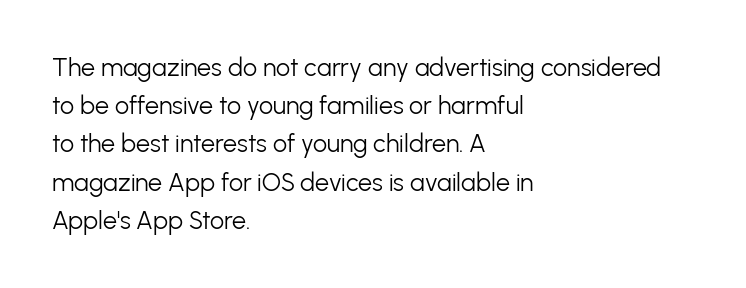
Q: Is the text bold? A: No.
Q: Is the text italic (slanted)? A: No, it is upright.
Q: Is the text underlined? A: No.
Q: How is the paragraph aligned? A: Left-aligned.
Q: Is the spacing between letters normal or unusually wide? A: Normal.
Q: Is the spacing between lines tight, normal or loose? A: Normal.
